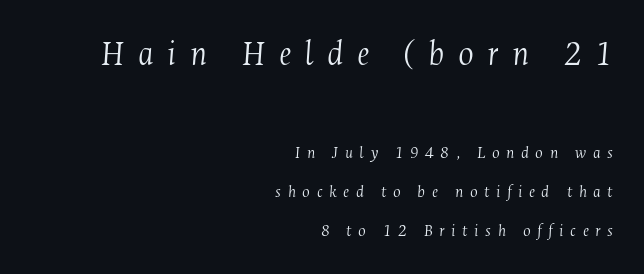
The image shows 37 px light, condensed serif type, italic (leaning right); set right-aligned, loose line spacing (2.17x), unusually wide letter spacing (+0.36 em), not underlined; the first (top) block is 2.06x larger; medium stroke contrast and a medium x-height.
